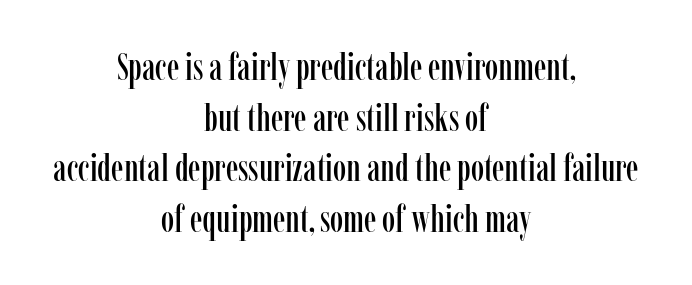
Q: Is the text italic (slanted)? A: No, it is upright.
Q: Is the typeface a serif or a sans-serif typeface? A: Serif.
Q: Is the text underlined? A: No.
Q: How is the paragraph aligned? A: Centered.
Q: Is the spacing between letters normal or unusually wide? A: Normal.
Q: Is the spacing between lines tight, normal or loose? A: Normal.
Q: Width (condensed, normal, or wide)? A: Condensed.
Q: Stroke contrast? A: Low.
Q: x-height? A: Medium.
Q: Monospaced? A: No.
